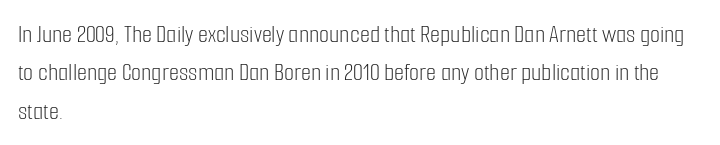
Q: Is the text bold? A: No.
Q: Is the text italic (slanted)? A: No, it is upright.
Q: Is the text underlined? A: No.
Q: How is the paragraph aligned? A: Left-aligned.
Q: Is the spacing between letters normal or unusually wide? A: Normal.
Q: Is the spacing between lines tight, normal or loose? A: Normal.
